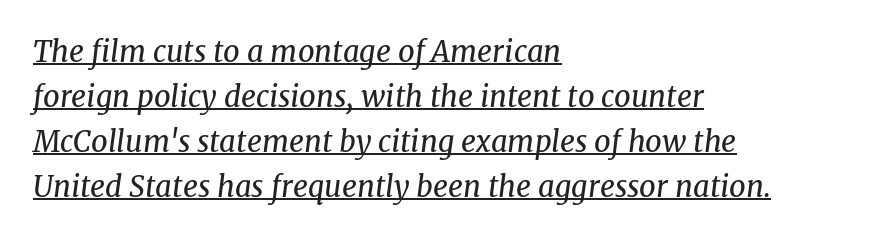
A typesetter would label this face a serif. The ragged edge is on the right, which tells us the setting is flush left. No extra tracking has been applied to these lines. Stems and bowls with no extra thickness — not bold. In terms of posture, this sample is oblique. Caption: lettering with a line underneath.
